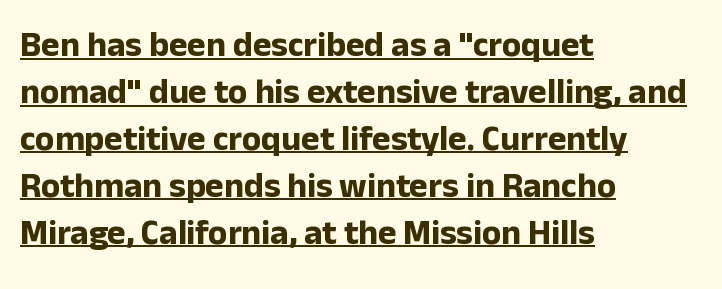
The image shows 35 px bold sans-serif type, upright; set left-aligned, normal line spacing (1.34x), normal letter spacing, underlined; low stroke contrast and a medium x-height.
